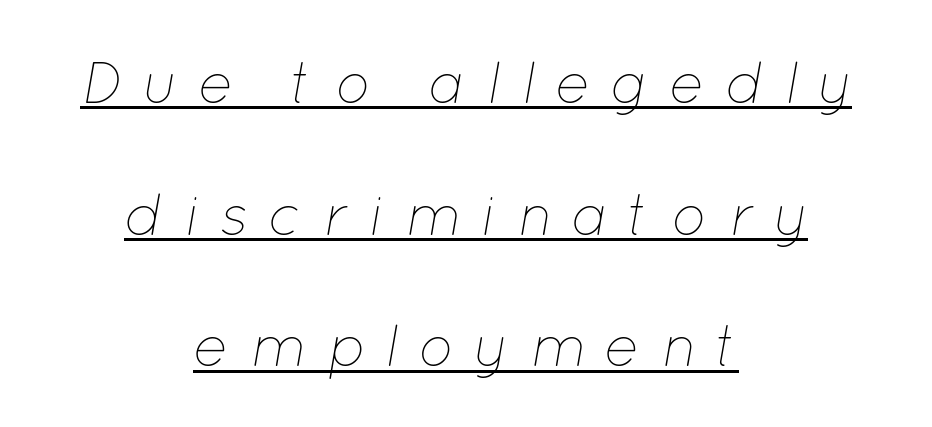
The image shows 58 px thin type, italic (leaning right); set centered, loose line spacing (2.27x), unusually wide letter spacing (+0.35 em), underlined; low stroke contrast and a medium x-height.
